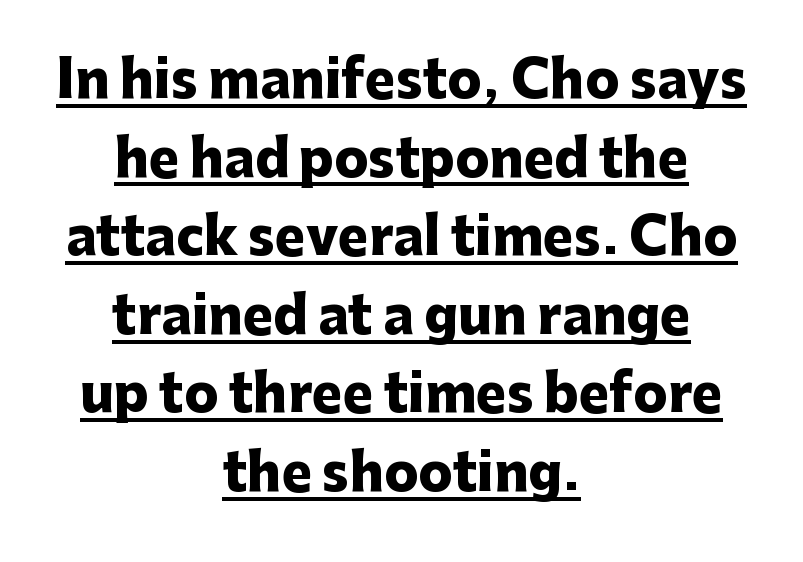
The image shows 51 px heavy sans-serif type, upright; set centered, normal line spacing (1.54x), normal letter spacing, underlined; low stroke contrast and a medium x-height.
